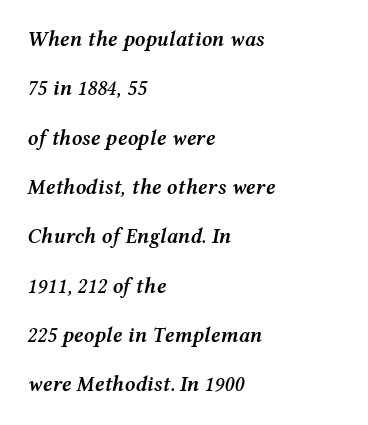
{"italic": "yes", "lean": "right", "slant_degrees": 12, "bold": "semi", "underline": "no", "align": "left", "line_spacing": "loose", "line_spacing_ratio": 2.35, "letter_spacing": "normal", "letter_spacing_em": 0.0, "glyph_px": 21}
